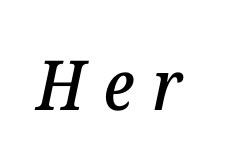
{"serif": "yes", "italic": "yes", "lean": "right", "slant_degrees": 12, "width": "normal", "stroke_contrast": "low", "x_height": "medium", "monospaced": "no", "underline": "no", "letter_spacing": "wide", "letter_spacing_em": 0.27, "glyph_px": 69}
